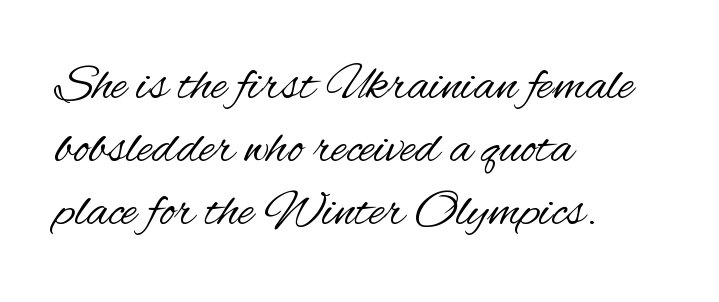
The image shows 52 px regular-weight, condensed sans-serif type; set left-aligned, line spacing 1.21x, normal letter spacing, not underlined; medium stroke contrast and a small x-height.
